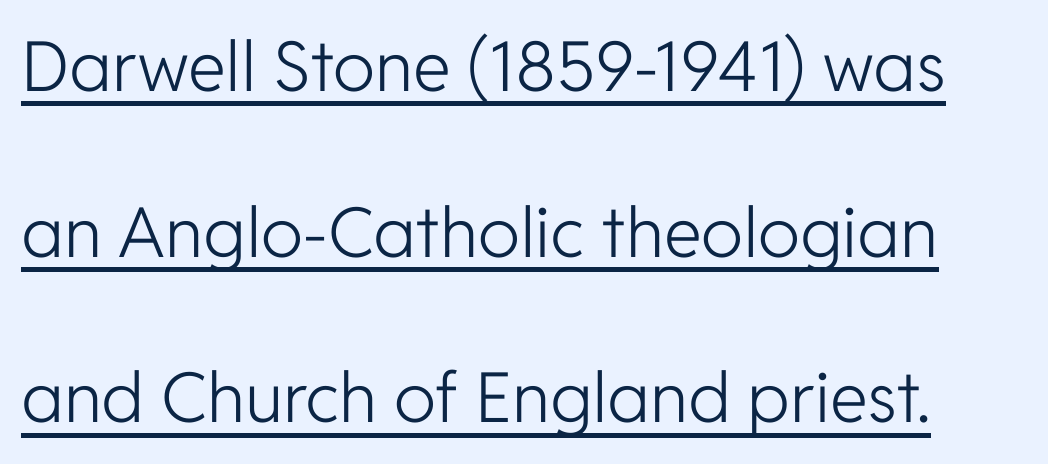
Q: Is the text bold? A: No.
Q: Is the text italic (slanted)? A: No, it is upright.
Q: Is the typeface a serif or a sans-serif typeface? A: Sans-serif.
Q: Is the text underlined? A: Yes.
Q: Is the spacing between letters normal or unusually wide? A: Normal.
Q: Is the spacing between lines tight, normal or loose? A: Loose.
Q: Width (condensed, normal, or wide)? A: Normal.
Q: Stroke contrast? A: Low.
Q: x-height? A: Medium.
Q: Monospaced? A: No.
